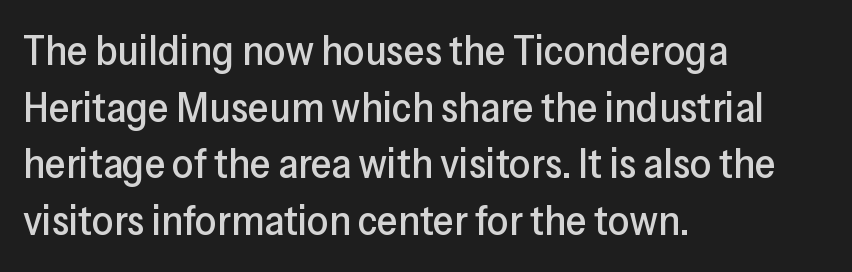
The image shows 42 px sans-serif type, upright; set left-aligned, normal line spacing (1.35x), normal letter spacing, not underlined; low stroke contrast and a medium x-height.
